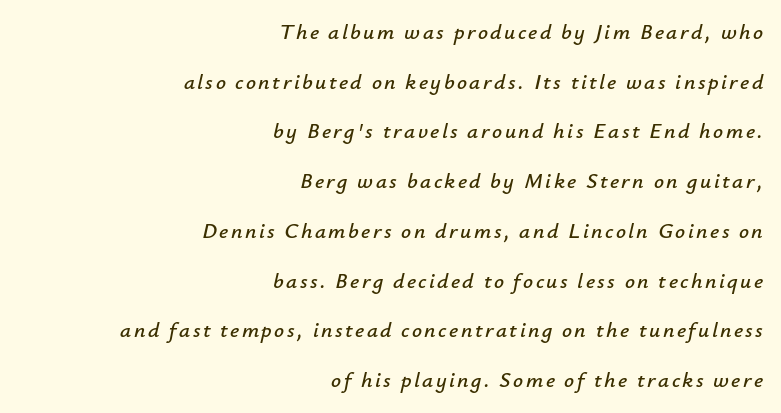
The image shows 22 px text type, italic (leaning right); set right-aligned, loose line spacing (2.26x), not underlined.
